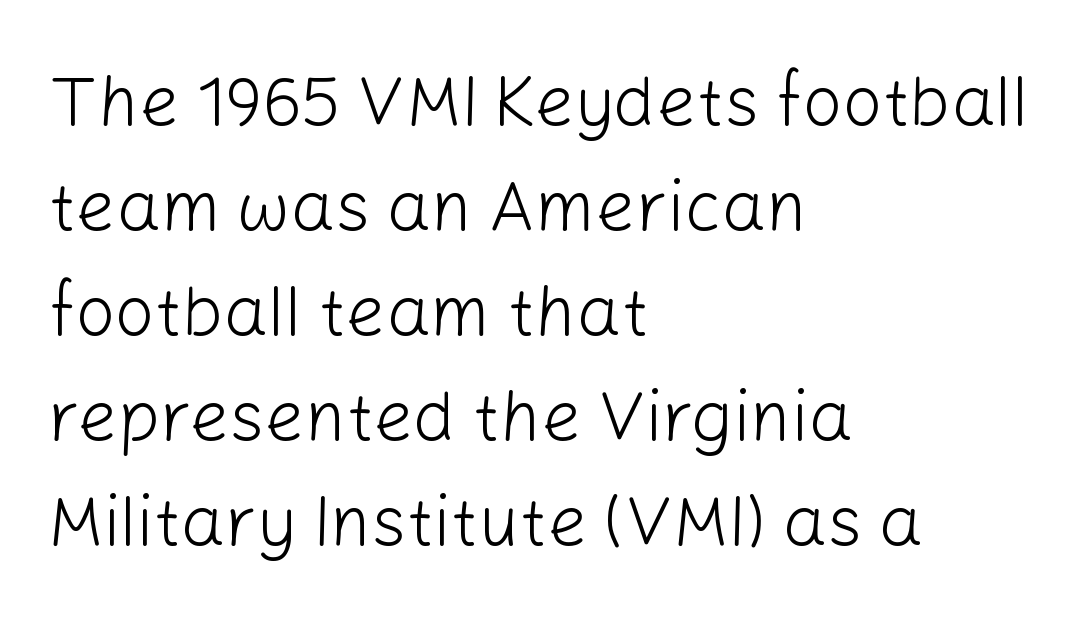
The image shows 70 px light sans-serif type, upright; set left-aligned, normal line spacing (1.5x), normal letter spacing, not underlined; low stroke contrast and a medium x-height.
